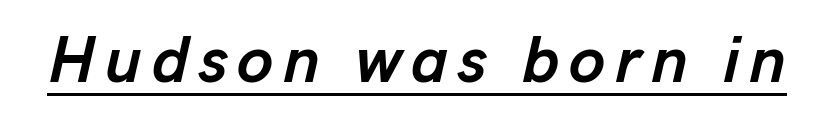
{"italic": "yes", "lean": "right", "slant_degrees": 13, "bold": "yes", "weight": "semibold", "width": "normal", "stroke_contrast": "low", "x_height": "medium", "monospaced": "no", "underline": "yes", "glyph_px": 65}
